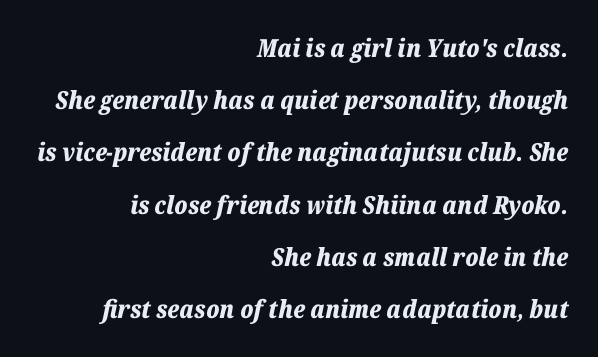
Line spacing here is loose. The typography opts for an oblique posture over an upright one. A typesetter would call this zero additional tracking. Line ends are locked; line starts wander.
